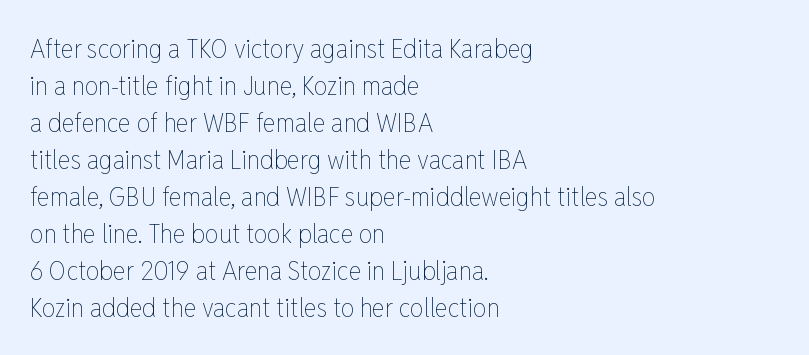
Q: Is the text bold? A: No.
Q: Is the text italic (slanted)? A: No, it is upright.
Q: Is the text underlined? A: No.
Q: How is the paragraph aligned? A: Left-aligned.
Q: Is the spacing between letters normal or unusually wide? A: Normal.
Q: Is the spacing between lines tight, normal or loose? A: Normal.
